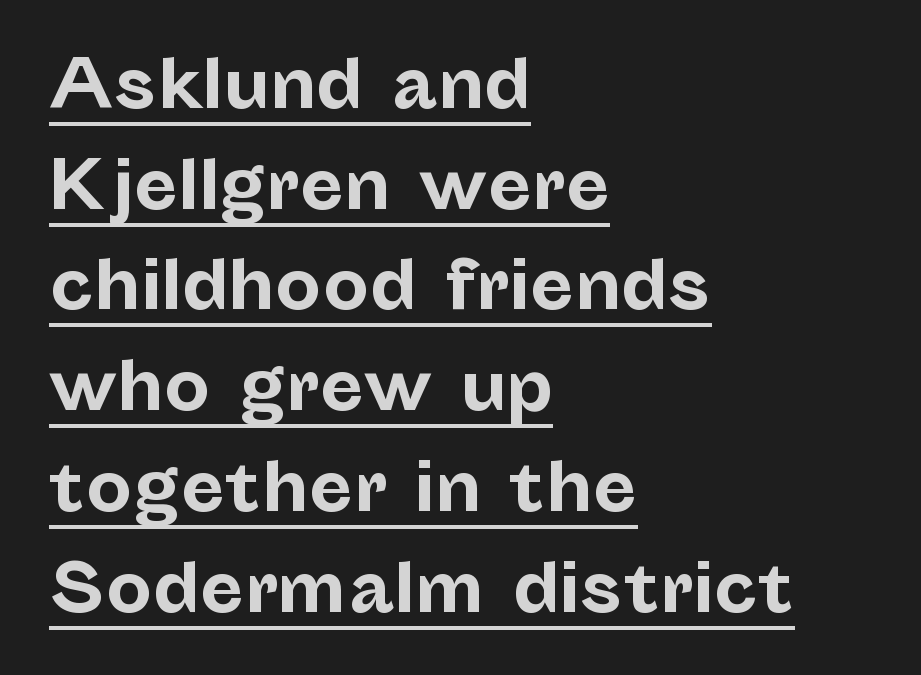
The image shows 65 px bold sans-serif type, upright; set left-aligned, normal line spacing (1.55x), normal letter spacing, underlined; low stroke contrast and a medium x-height.
